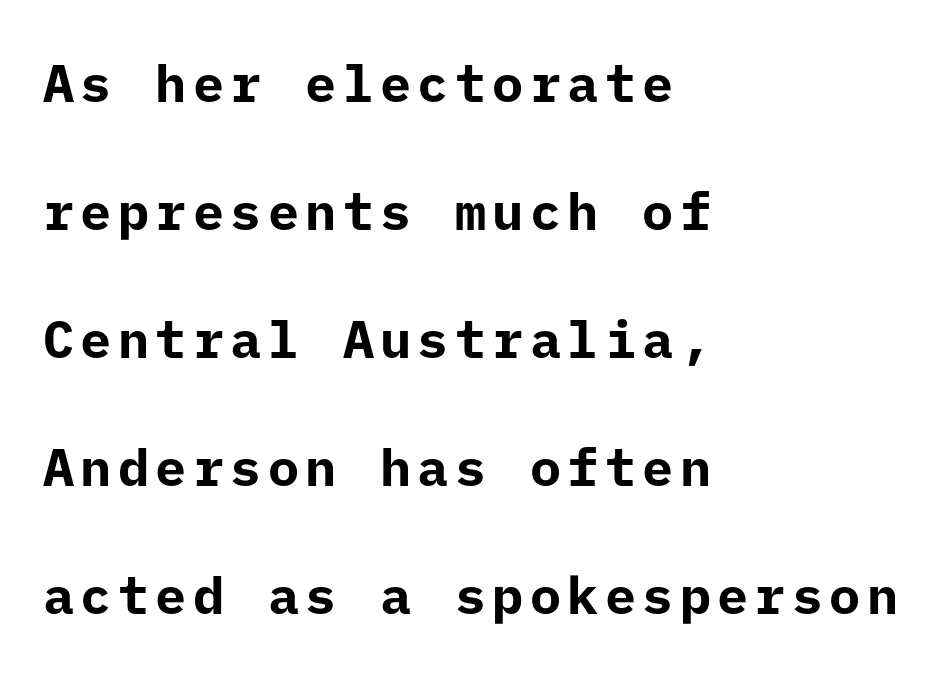
Q: Is the text bold? A: Yes.
Q: Is the text italic (slanted)? A: No, it is upright.
Q: Is the typeface a serif or a sans-serif typeface? A: Sans-serif.
Q: Is the text underlined? A: No.
Q: How is the paragraph aligned? A: Left-aligned.
Q: Is the spacing between lines tight, normal or loose? A: Loose.
Q: Width (condensed, normal, or wide)? A: Normal.
Q: Stroke contrast? A: Low.
Q: x-height? A: Medium.
